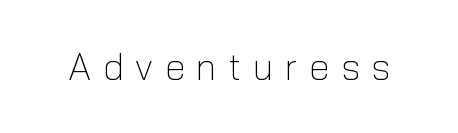
Character widths vary here, with narrow letters taking less room than wide ones. The typesetting does not lean heavy: it is not bold. This rendering widens character spacing well past its baseline value. Words float on clear page, feet unadorned. Regarding serifs, this sample does without them.
